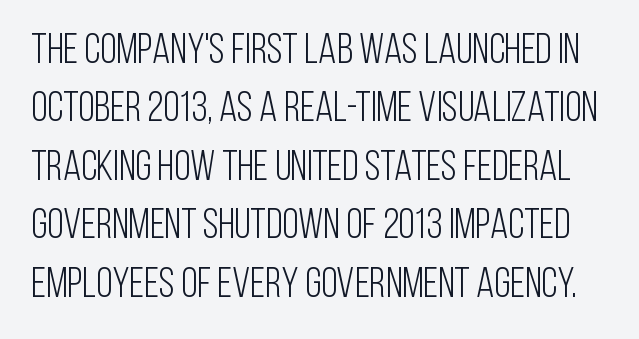
{"serif": "no", "italic": "no", "bold": "no", "weight": "light", "width": "condensed", "stroke_contrast": "low", "x_height": "large", "monospaced": "no", "underline": "no", "line_spacing": "normal", "line_spacing_ratio": 1.39, "letter_spacing": "normal", "letter_spacing_em": 0.0, "glyph_px": 42}
